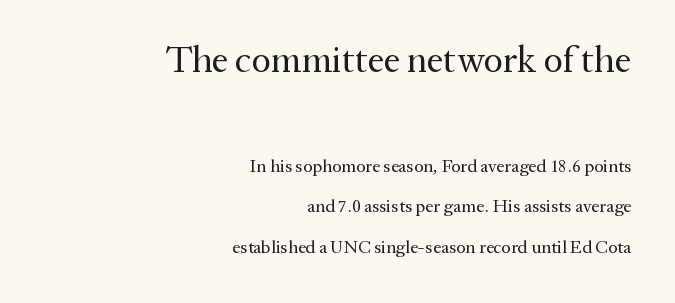
Q: Is the text bold? A: No.
Q: Is the text italic (slanted)? A: No, it is upright.
Q: Is the typeface a serif or a sans-serif typeface? A: Serif.
Q: Is the text underlined? A: No.
Q: How is the paragraph aligned? A: Right-aligned.
Q: Is the spacing between letters normal or unusually wide? A: Normal.
Q: Is the spacing between lines tight, normal or loose? A: Loose.
Q: Which block of text is set in a larger size, the first (top) or the second (bottom)? A: The first (top) one.
Q: Width (condensed, normal, or wide)? A: Normal.
Q: Stroke contrast? A: Medium.
Q: x-height? A: Medium.
Q: Monospaced? A: No.
